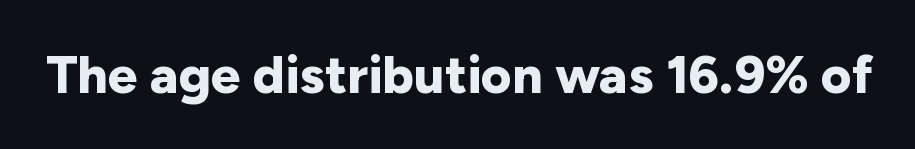
Nobody touched the tracking dial on this one. Character widths vary here, with narrow letters taking less room than wide ones. Heft: maximum for text — a bold. To sum up the face: it is a sans, with no serifs. Unmarked baselines from the first word to the last.
